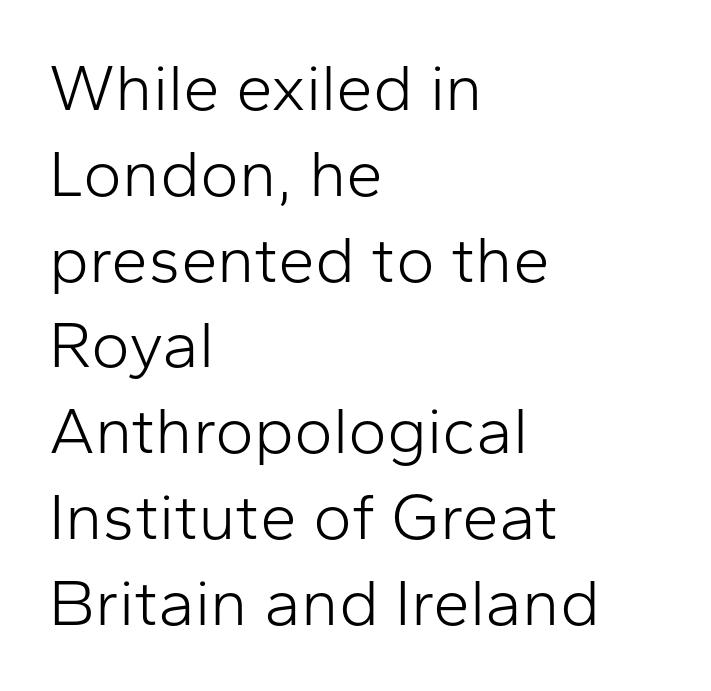
The image shows 66 px light sans-serif type, upright; set left-aligned, normal line spacing (1.3x), normal letter spacing, not underlined; low stroke contrast and a medium x-height.
